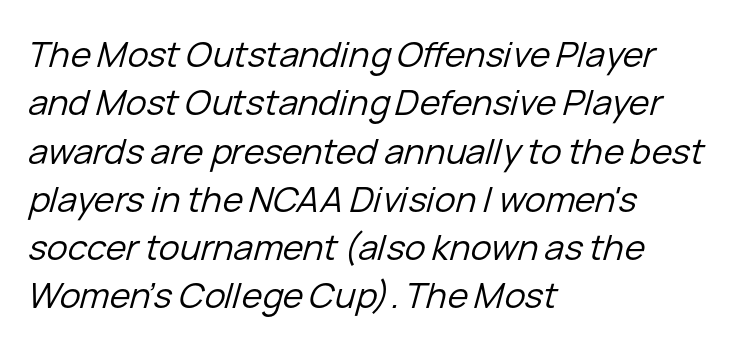
The image shows 35 px regular-weight type, italic (leaning right); set left-aligned, normal line spacing (1.38x), normal letter spacing, not underlined; low stroke contrast and a medium x-height.
